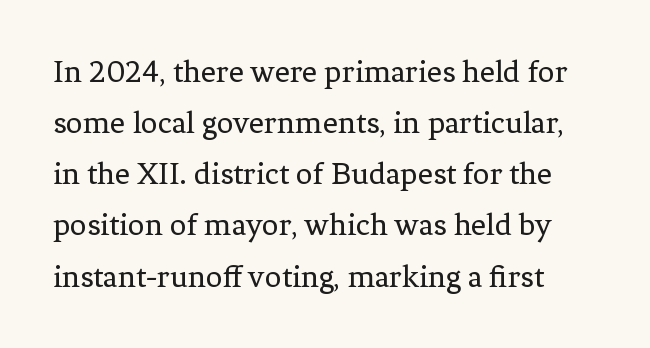
Note the varied advance widths — an 'i' is clearly narrower than an 'm'. No italicization has been applied; the sample stays upright. The block of text has a typical density, with ordinary space between rows. Summary of weight: not heavy and not bold. Unlike a clean sans, this face finishes its strokes with serifs.
